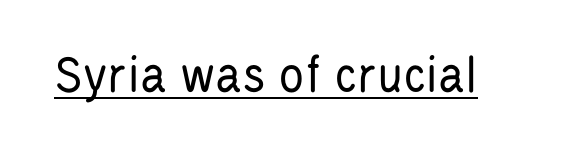
Q: Is the text bold? A: No.
Q: Is the text italic (slanted)? A: No, it is upright.
Q: Is the typeface a serif or a sans-serif typeface? A: Sans-serif.
Q: Is the text underlined? A: Yes.
Q: Is the spacing between letters normal or unusually wide? A: Normal.
Q: Width (condensed, normal, or wide)? A: Condensed.
Q: Stroke contrast? A: Low.
Q: x-height? A: Large.
Q: Monospaced? A: No.
